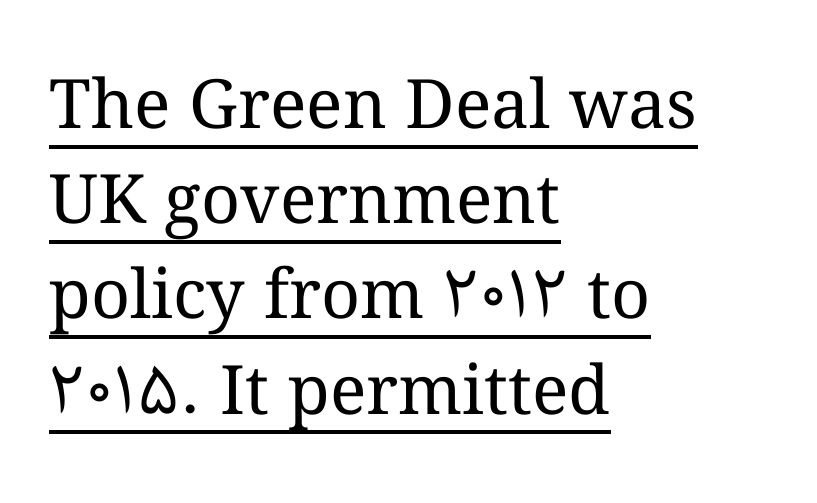
The image shows 68 px regular-weight type, upright; set left-aligned, normal line spacing (1.4x), normal letter spacing, underlined; medium stroke contrast and a medium x-height.
